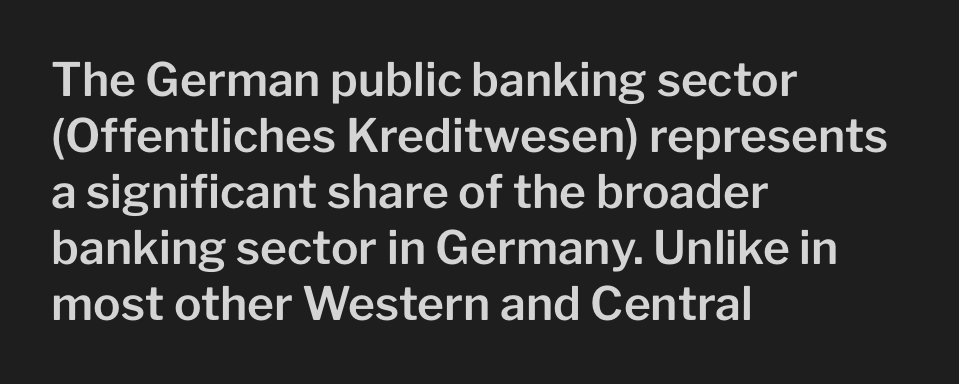
Proportional: the letters do not fall into vertical columns. The words here are not underlined. Italic? Not at all — the glyphs are vertical. The glyphs in this specimen are sans serif. Standard letterfit; no display-style spreading of the glyphs.
